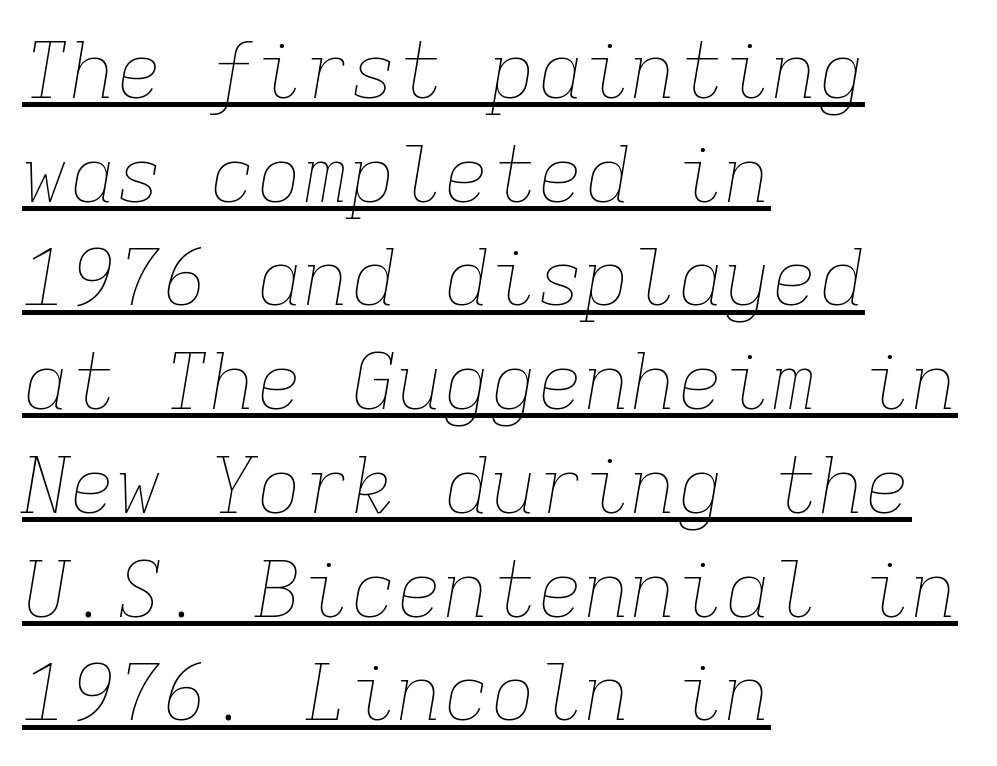
{"italic": "yes", "lean": "right", "slant_degrees": 9, "bold": "no", "weight": "thin", "width": "normal", "stroke_contrast": "low", "x_height": "medium", "monospaced": "yes", "underline": "yes", "align": "left", "line_spacing": "normal", "line_spacing_ratio": 1.33, "letter_spacing": "normal", "letter_spacing_em": 0.0, "glyph_px": 78}
